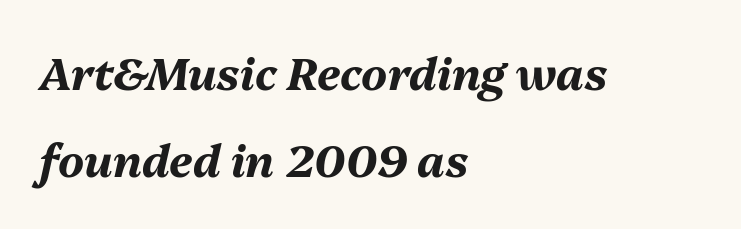
The image shows 44 px bold type, italic (leaning right); set left-aligned, loose line spacing (1.97x), normal letter spacing, not underlined; medium stroke contrast and a medium x-height.
